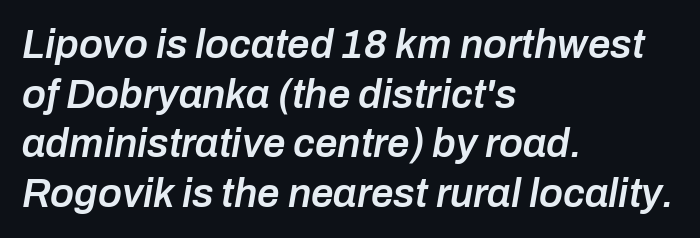
The image shows 40 px semibold type, italic (leaning right); set left-aligned, line spacing 1.24x, normal letter spacing, not underlined; low stroke contrast and a medium x-height.
